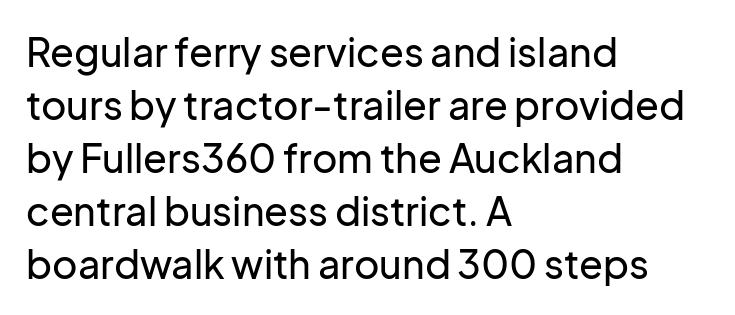
Q: Is the text italic (slanted)? A: No, it is upright.
Q: Is the typeface a serif or a sans-serif typeface? A: Sans-serif.
Q: Is the text underlined? A: No.
Q: How is the paragraph aligned? A: Left-aligned.
Q: Is the spacing between letters normal or unusually wide? A: Normal.
Q: Is the spacing between lines tight, normal or loose? A: Normal.
Q: Width (condensed, normal, or wide)? A: Normal.
Q: Stroke contrast? A: Low.
Q: x-height? A: Medium.
Q: Monospaced? A: No.
